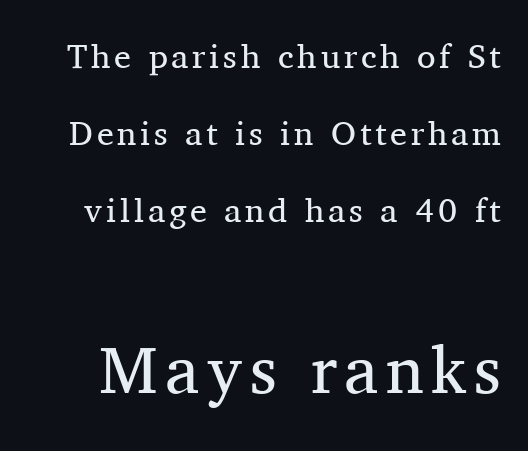
Q: Is the text bold? A: No.
Q: Is the text italic (slanted)? A: No, it is upright.
Q: Is the typeface a serif or a sans-serif typeface? A: Serif.
Q: Is the text underlined? A: No.
Q: Is the spacing between lines tight, normal or loose? A: Loose.
Q: Which block of text is set in a larger size, the first (top) or the second (bottom)? A: The second (bottom) one.
Q: Width (condensed, normal, or wide)? A: Normal.
Q: Stroke contrast? A: Medium.
Q: x-height? A: Medium.
Q: Monospaced? A: No.
